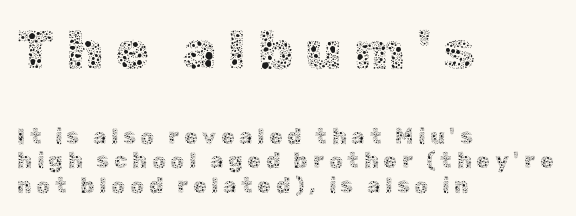
{"italic": "no", "bold": "no", "weight": "thin", "width": "normal", "x_height": "medium", "monospaced": "no", "underline": "no", "align": "left", "line_spacing": "tight", "line_spacing_ratio": 1.12, "letter_spacing": "wide", "letter_spacing_em": 0.21, "larger_block": "first", "size_ratio": 2.5, "glyph_px": 55}
